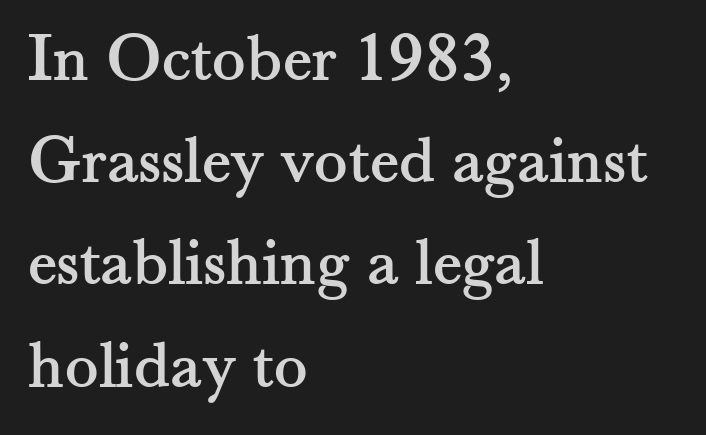
The image shows 70 px serif type, upright; set left-aligned, normal line spacing (1.46x), normal letter spacing, not underlined; medium stroke contrast and a small x-height.
